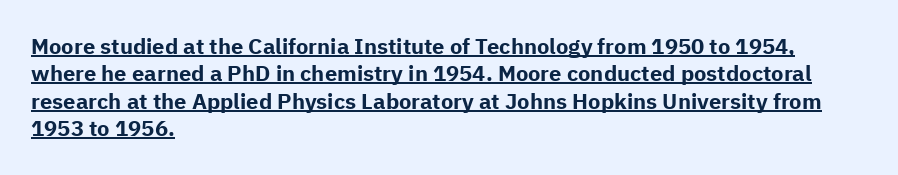
The passage shown is underscored from start to finish. The designer left line spacing at the default. The font is running at its bold setting. A typesetter would mark this as roman, not italic. The passage is arranged the way most books set body copy — flush left.
